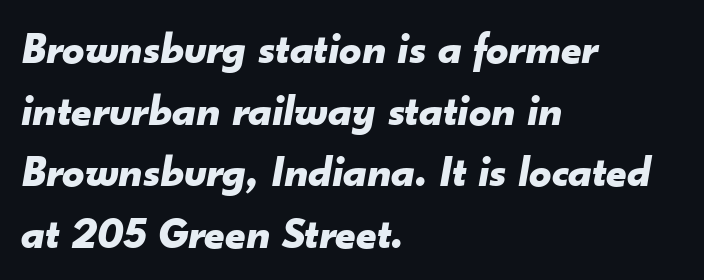
Q: Is the text bold? A: Yes.
Q: Is the text italic (slanted)? A: Yes, it leans right by about 10 degrees.
Q: Is the text underlined? A: No.
Q: How is the paragraph aligned? A: Left-aligned.
Q: Is the spacing between letters normal or unusually wide? A: Normal.
Q: Is the spacing between lines tight, normal or loose? A: Normal.
Q: Width (condensed, normal, or wide)? A: Normal.
Q: Stroke contrast? A: Low.
Q: x-height? A: Small.
Q: Monospaced? A: No.
